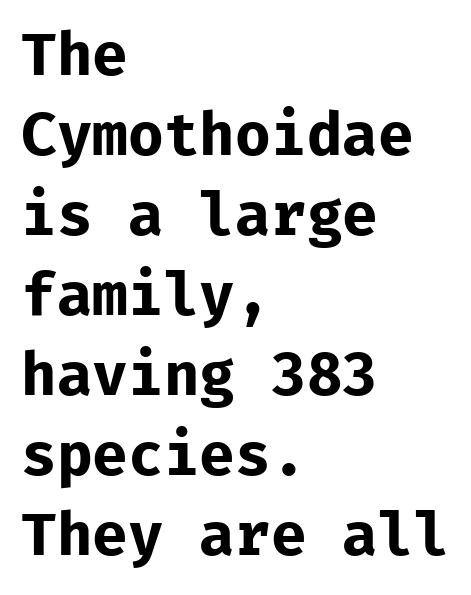
The image shows 58 px bold sans-serif type, upright; set left-aligned, normal line spacing (1.38x), normal letter spacing, not underlined; low stroke contrast and a medium x-height.
